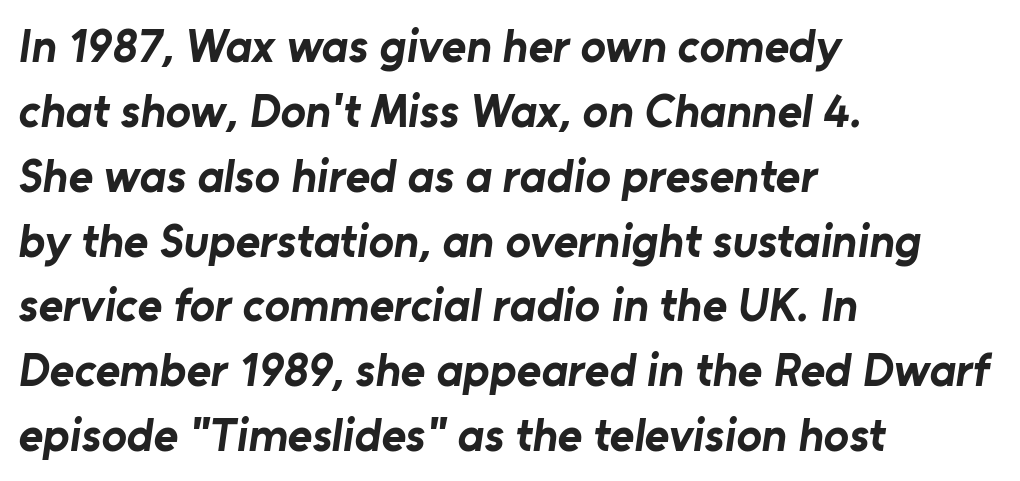
These lines stack with their left ends in a neat column. The glyphs in this specimen are sans serif. Regular leading. Compared with an ordinary text face, these strokes are far heavier — a full bold. Is this a fixed-width face? No — the glyphs have proportional, varying widths. Letter spacing: default.
